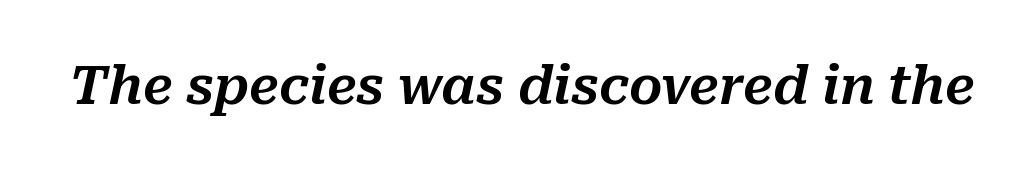
In terms of letterspacing, this is plain default setting. Decoration check: the copy has no underline. Looking at the ascenders, they clearly lean. Note the varied advance widths — an 'i' is clearly narrower than an 'm'.
